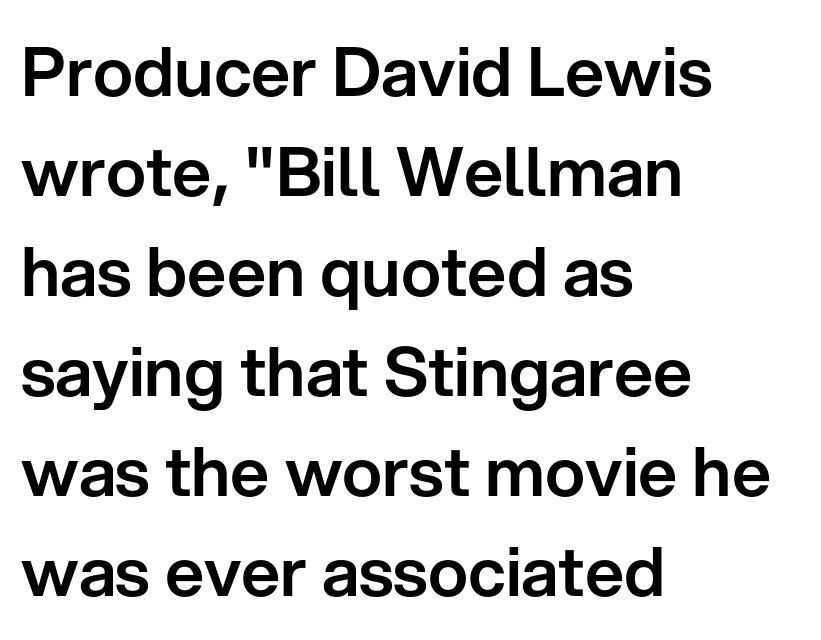
Q: Is the text italic (slanted)? A: No, it is upright.
Q: Is the typeface a serif or a sans-serif typeface? A: Sans-serif.
Q: Is the text underlined? A: No.
Q: How is the paragraph aligned? A: Left-aligned.
Q: Is the spacing between letters normal or unusually wide? A: Normal.
Q: Is the spacing between lines tight, normal or loose? A: Normal.
Q: Width (condensed, normal, or wide)? A: Normal.
Q: Stroke contrast? A: Low.
Q: x-height? A: Medium.
Q: Monospaced? A: No.
